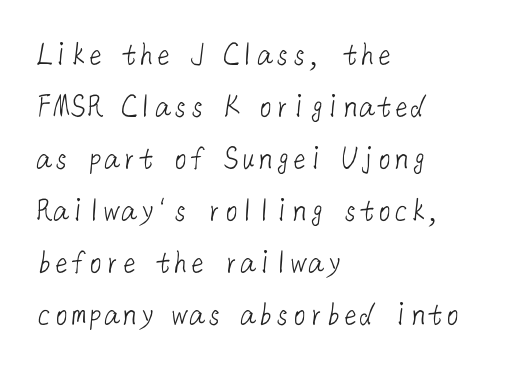
The image shows 34 px light sans-serif type; set left-aligned, normal line spacing (1.53x), normal letter spacing, not underlined; low stroke contrast and a medium x-height.
